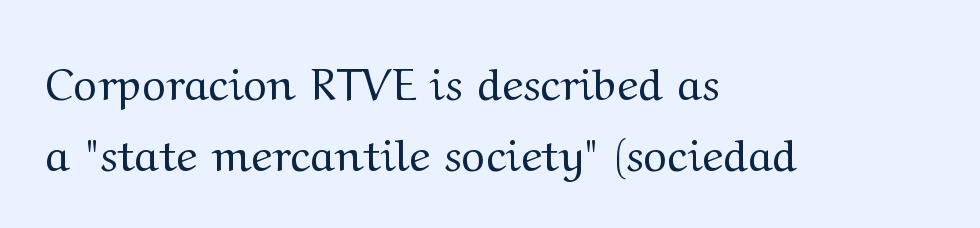
{"serif": "yes", "italic": "no", "bold": "no", "weight": "regular", "width": "wide", "stroke_contrast": "medium", "x_height": "medium", "monospaced": "no", "underline": "no", "align": "left", "line_spacing": "normal", "line_spacing_ratio": 1.58, "letter_spacing": "normal", "letter_spacing_em": 0.0, "glyph_px": 45}
